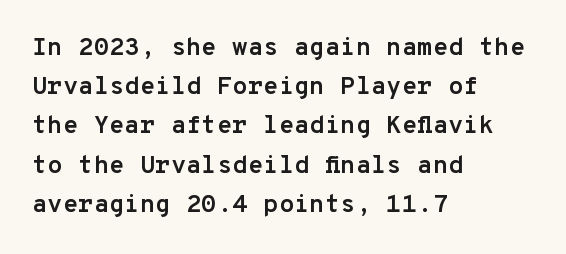
{"italic": "no", "bold": "yes", "underline": "no", "align": "left", "line_spacing": "normal", "line_spacing_ratio": 1.57, "letter_spacing": "normal", "letter_spacing_em": 0.0, "glyph_px": 25}
